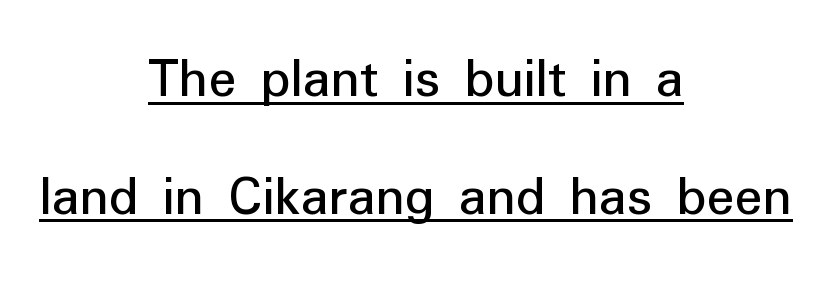
{"serif": "no", "italic": "no", "width": "normal", "stroke_contrast": "low", "x_height": "medium", "monospaced": "no", "underline": "yes", "align": "center", "line_spacing": "loose", "line_spacing_ratio": 2.03, "letter_spacing": "normal", "letter_spacing_em": 0.0, "glyph_px": 58}
